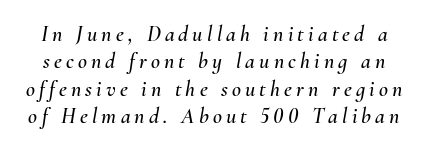
Glance below the letters and you will spot only blank space. The typography opts for an oblique posture over an upright one. If you measured baseline to baseline, you'd find a middling distance.
